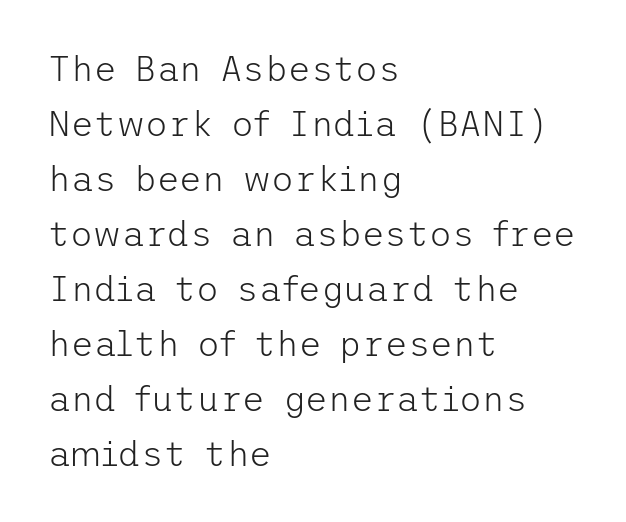
These lines stack with their left ends in a neat column. Honestly, there is no underline to notice here at all. Style check: upright. Nope, no serifs anywhere on these letters. The block of text has a typical density, with ordinary space between rows. Stems and bowls with no extra thickness — not bold.
